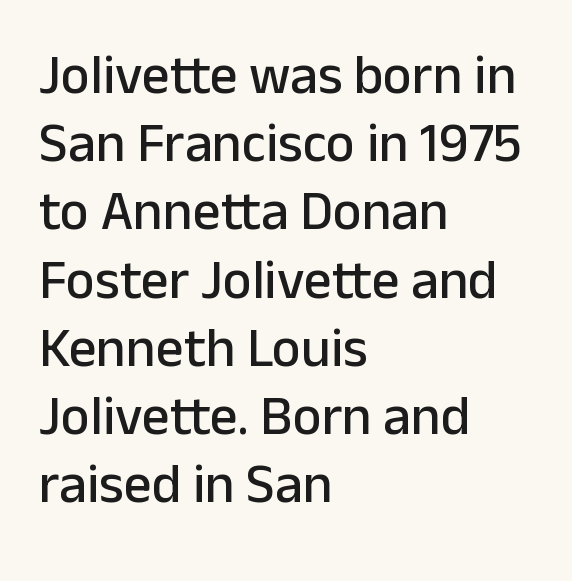
The image shows 55 px sans-serif type, upright; set left-aligned, line spacing 1.24x, normal letter spacing, not underlined; low stroke contrast and a medium x-height.
